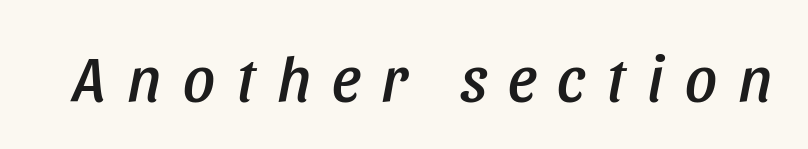
The image shows 63 px condensed type, italic (leaning right); set unusually wide letter spacing (+0.34 em), not underlined; low stroke contrast and a large x-height.
